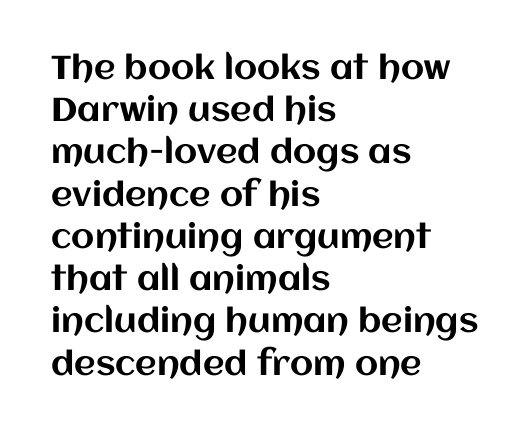
Lines of text with bare space underneath. Do the characters align in a grid? No, the font is proportional. Posture: straight, roman, zero tilt. Rows of type keep a routine distance in the vertical direction.
